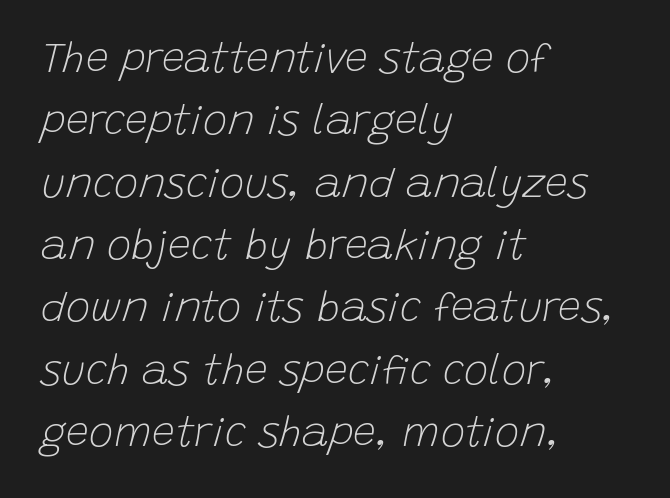
Slanted lettering throughout. The passage shown has conventional tracking throughout. The weight would be labelled regular, book, light, or lighter still. Note the varied advance widths — an 'i' is clearly narrower than an 'm'. This sample is left-justified, so line endings fall wherever the words run out.
